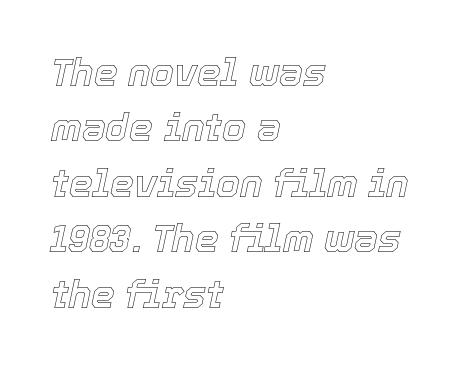
{"italic": "yes", "lean": "right", "slant_degrees": 12, "width": "normal", "x_height": "medium", "monospaced": "no", "underline": "no", "align": "left", "line_spacing": "normal", "line_spacing_ratio": 1.46, "letter_spacing": "normal", "letter_spacing_em": 0.0, "glyph_px": 38}
